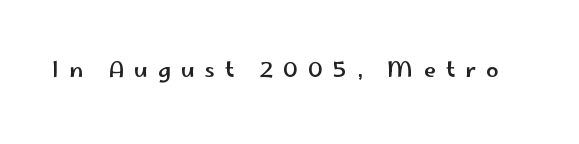
The image shows 22 px text type, upright; set unusually wide letter spacing (+0.45 em), not underlined.
